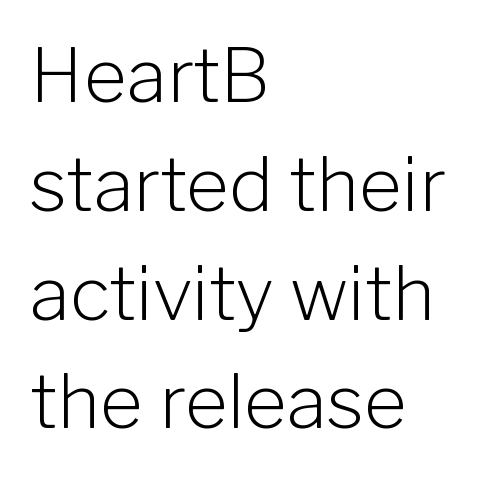
On a weight scale, this lands at 450 or below. Italic: no, the glyphs are upright roman. Lines of text with bare space underneath. If you measured baseline to baseline, you'd find a middling distance.
